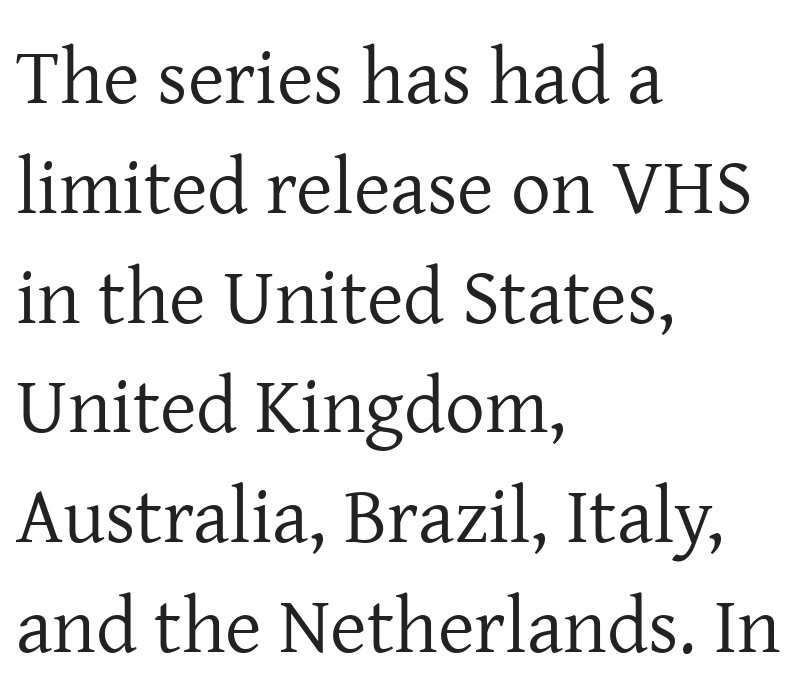
{"serif": "yes", "italic": "no", "bold": "no", "weight": "regular", "width": "normal", "stroke_contrast": "low", "x_height": "medium", "monospaced": "no", "underline": "no", "align": "left", "line_spacing": "normal", "line_spacing_ratio": 1.39, "letter_spacing": "normal", "letter_spacing_em": 0.0, "glyph_px": 79}
